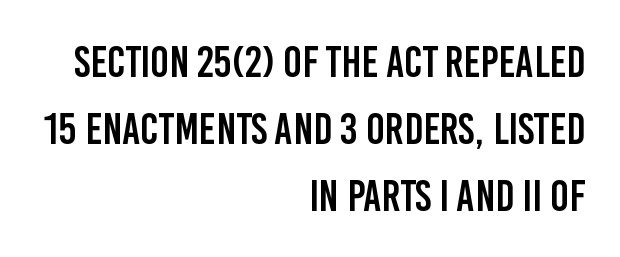
Q: Is the text italic (slanted)? A: No, it is upright.
Q: Is the typeface a serif or a sans-serif typeface? A: Sans-serif.
Q: Is the text underlined? A: No.
Q: How is the paragraph aligned? A: Right-aligned.
Q: Is the spacing between letters normal or unusually wide? A: Normal.
Q: Is the spacing between lines tight, normal or loose? A: Normal.
Q: Width (condensed, normal, or wide)? A: Condensed.
Q: Stroke contrast? A: Low.
Q: x-height? A: Large.
Q: Monospaced? A: No.
